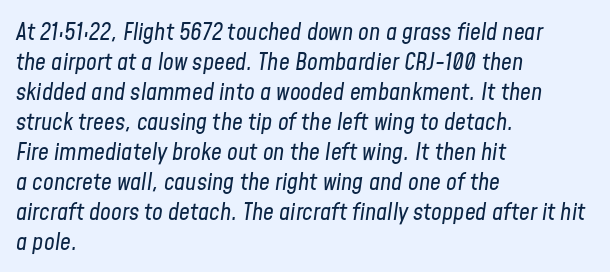
Regarding leading, the lines here are spaced in the standard way. The rendering applies a slant to the glyphs. The strip under each line holds only bare page. Spacing between characters is what you'd get straight out of the box.
